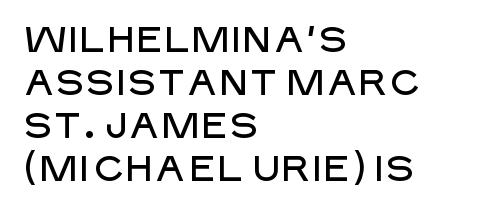
Each word holds together tightly as a unit, with standard inter-letter gaps. Lines of text with bare space underneath. Horizontal alignment here is leftward, the default for most running prose. Examine the stroke ends and you'll find no serifs.
